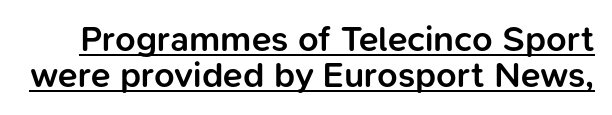
Compared with undecorated copy, this sample adds a rule below the words. This sample uses a sans-serif face. The rendering uses natural spacing where letterforms have individual widths. On the weight axis this lands at semibold, roughly 600.
